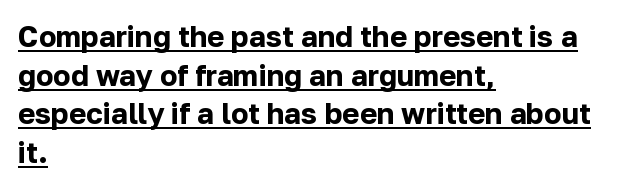
Observe the ordinary spacing: letters are neighbours, not strangers. The vertical gap from one line to the next is medium. In terms of posture, this sample is upright. The passage shown is typeset with a sans-serif family. A typographer would call this underscored text. Leftover space on each line is placed entirely after the last word.
